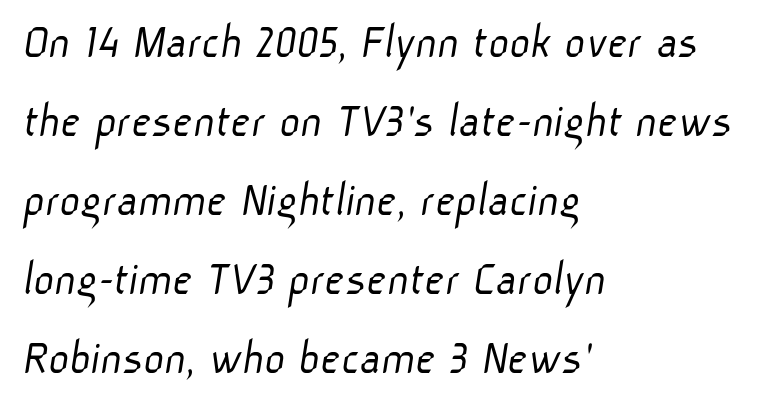
{"serif": "no", "bold": "no", "weight": "light", "width": "normal", "stroke_contrast": "low", "x_height": "medium", "monospaced": "no", "underline": "no", "align": "left", "line_spacing": "normal", "line_spacing_ratio": 1.58, "letter_spacing": "normal", "letter_spacing_em": 0.0, "glyph_px": 50}
